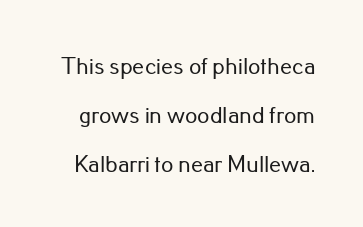
{"italic": "no", "underline": "no", "line_spacing": "loose", "line_spacing_ratio": 2.04, "letter_spacing": "normal", "letter_spacing_em": 0.0, "glyph_px": 24}
